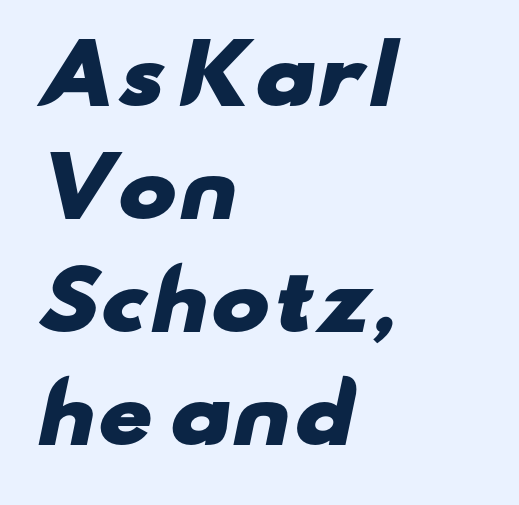
Q: Is the text bold? A: Yes.
Q: Is the typeface a serif or a sans-serif typeface? A: Sans-serif.
Q: Is the text underlined? A: No.
Q: How is the paragraph aligned? A: Left-aligned.
Q: Is the spacing between letters normal or unusually wide? A: Normal.
Q: Is the spacing between lines tight, normal or loose? A: Normal.
Q: Width (condensed, normal, or wide)? A: Wide.
Q: Stroke contrast? A: Low.
Q: x-height? A: Small.
Q: Monospaced? A: No.
